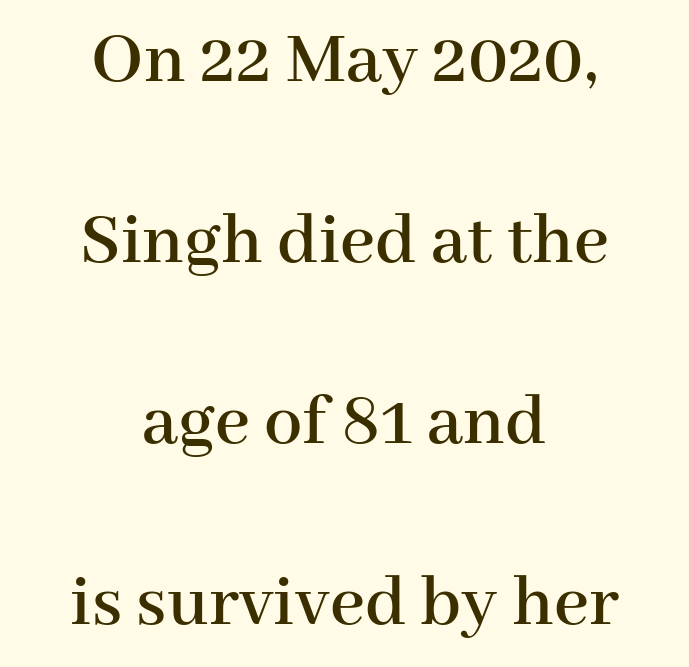
The image shows 76 px serif type, upright; set centered, loose line spacing (2.38x), normal letter spacing, not underlined; high stroke contrast and a medium x-height.
